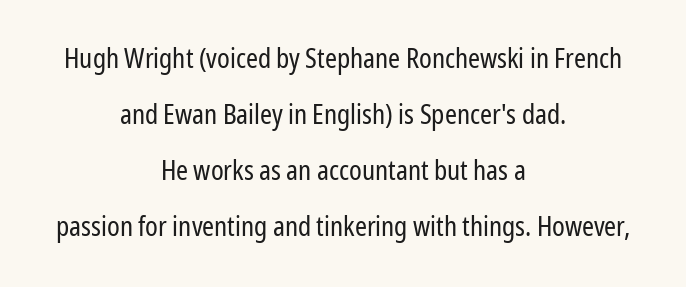
The image shows 27 px text type, upright; set centered, loose line spacing (2.08x), normal letter spacing, not underlined.
